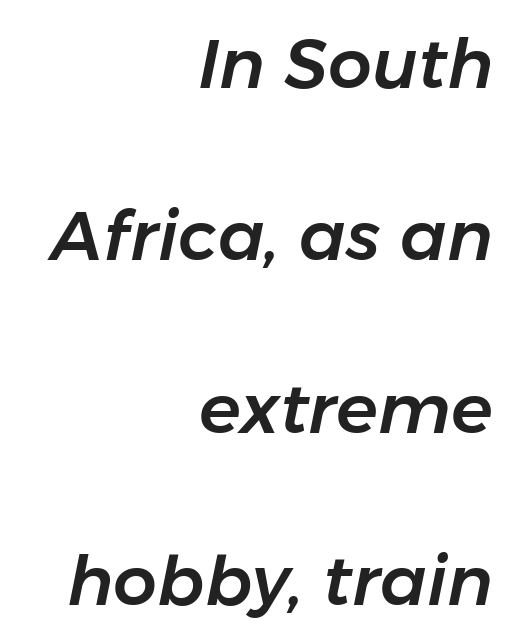
Q: Is the text italic (slanted)? A: Yes, it leans right by about 11 degrees.
Q: Is the text underlined? A: No.
Q: How is the paragraph aligned? A: Right-aligned.
Q: Is the spacing between letters normal or unusually wide? A: Normal.
Q: Is the spacing between lines tight, normal or loose? A: Loose.
Q: Width (condensed, normal, or wide)? A: Normal.
Q: Stroke contrast? A: Low.
Q: x-height? A: Medium.
Q: Monospaced? A: No.
